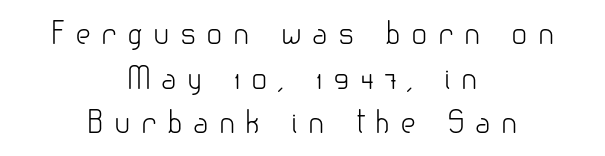
Q: Is the text bold? A: No.
Q: Is the text italic (slanted)? A: No, it is upright.
Q: Is the typeface a serif or a sans-serif typeface? A: Sans-serif.
Q: Is the text underlined? A: No.
Q: How is the paragraph aligned? A: Centered.
Q: Is the spacing between letters normal or unusually wide? A: Unusually wide.
Q: Is the spacing between lines tight, normal or loose? A: Normal.
Q: Width (condensed, normal, or wide)? A: Normal.
Q: Stroke contrast? A: Low.
Q: x-height? A: Small.
Q: Monospaced? A: No.
